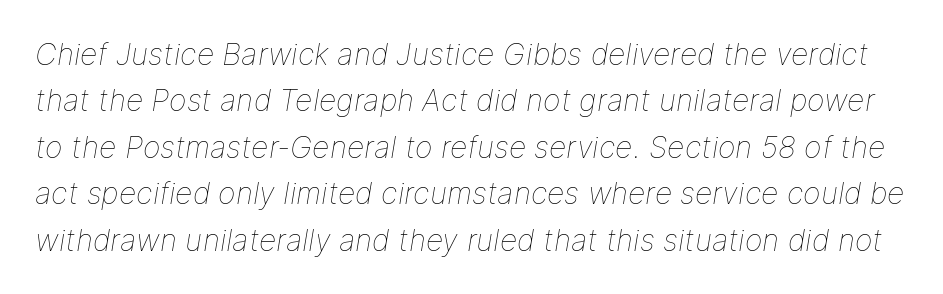
The image shows 30 px thin type, italic (leaning right); set normal line spacing (1.55x), normal letter spacing, not underlined; low stroke contrast and a medium x-height.
